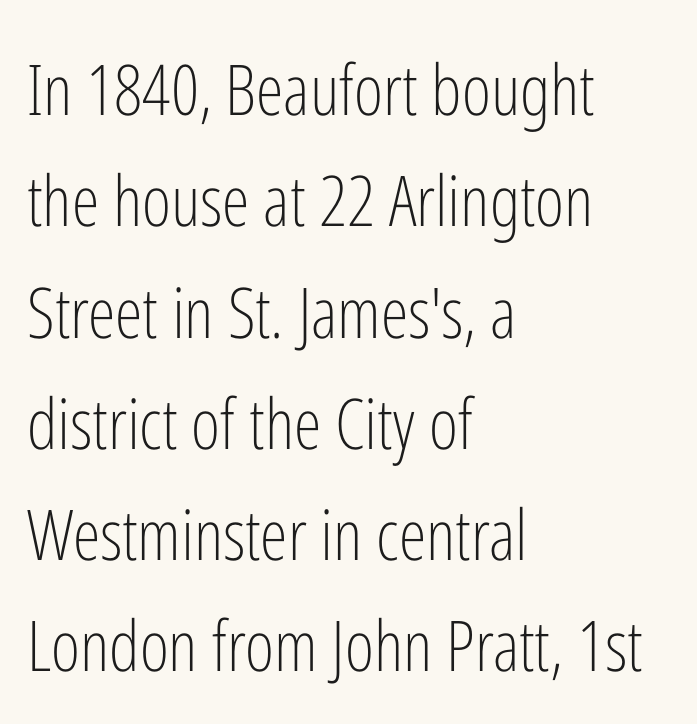
The image shows 70 px light, condensed sans-serif type, upright; set left-aligned, normal line spacing (1.59x), normal letter spacing, not underlined; low stroke contrast and a medium x-height.
